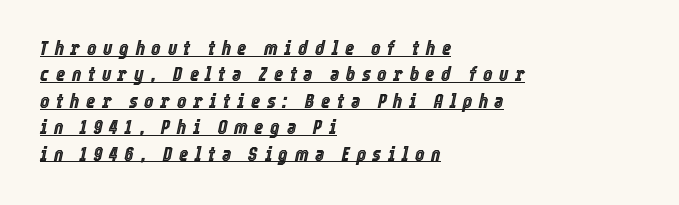
A typesetter would mark this as italic. You could only call the tracking loose — the letters float apart. Does the copy run flush right? No — it runs flush left. Leading matches the norm, producing a regular column. This is underlined copy, the kind a proofreader might mark for attention.
